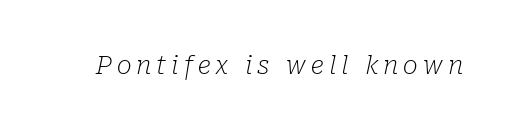
{"italic": "yes", "lean": "right", "slant_degrees": 10, "bold": "no", "underline": "no", "letter_spacing": "wide", "letter_spacing_em": 0.2, "glyph_px": 25}
